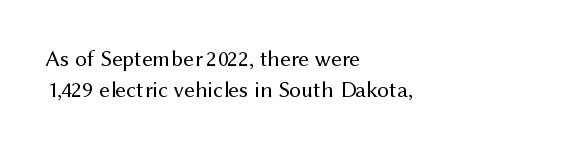
Q: Is the text bold? A: No.
Q: Is the text italic (slanted)? A: No, it is upright.
Q: Is the text underlined? A: No.
Q: How is the paragraph aligned? A: Left-aligned.
Q: Is the spacing between letters normal or unusually wide? A: Normal.
Q: Is the spacing between lines tight, normal or loose? A: Normal.
